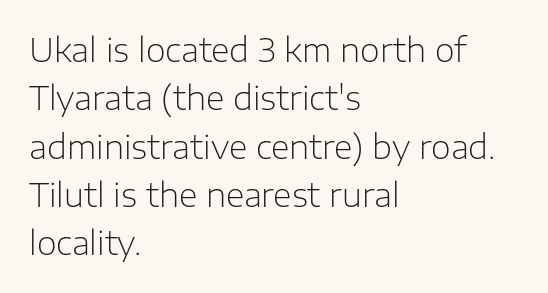
The image shows 32 px light sans-serif type, upright; set left-aligned, normal line spacing (1.51x), normal letter spacing, not underlined; low stroke contrast and a medium x-height.
